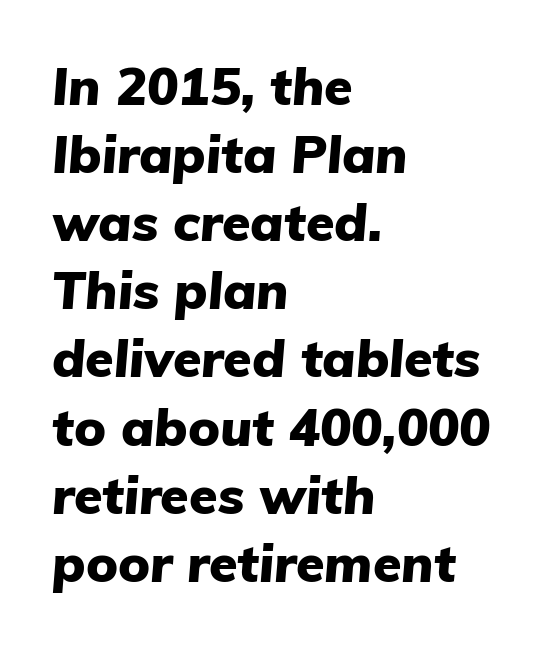
Q: Is the text bold? A: Yes.
Q: Is the text italic (slanted)? A: Yes, it leans right by about 5 degrees.
Q: Is the text underlined? A: No.
Q: How is the paragraph aligned? A: Left-aligned.
Q: Is the spacing between letters normal or unusually wide? A: Normal.
Q: Is the spacing between lines tight, normal or loose? A: Normal.
Q: Width (condensed, normal, or wide)? A: Normal.
Q: Stroke contrast? A: Low.
Q: x-height? A: Medium.
Q: Monospaced? A: No.
